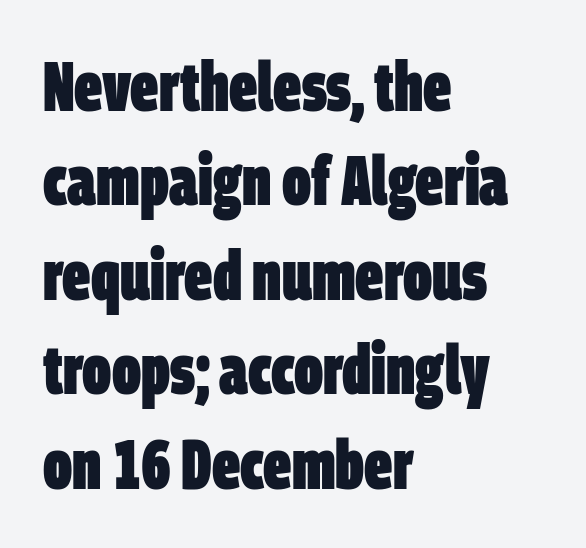
Q: Is the text bold? A: Yes.
Q: Is the typeface a serif or a sans-serif typeface? A: Sans-serif.
Q: Is the text underlined? A: No.
Q: How is the paragraph aligned? A: Left-aligned.
Q: Is the spacing between letters normal or unusually wide? A: Normal.
Q: Is the spacing between lines tight, normal or loose? A: Normal.
Q: Width (condensed, normal, or wide)? A: Condensed.
Q: Stroke contrast? A: Low.
Q: x-height? A: Large.
Q: Monospaced? A: No.
